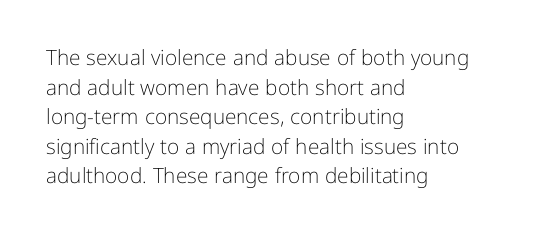
{"italic": "no", "bold": "no", "underline": "no", "align": "left", "line_spacing": "normal", "line_spacing_ratio": 1.41, "letter_spacing": "normal", "letter_spacing_em": 0.0, "glyph_px": 21}
